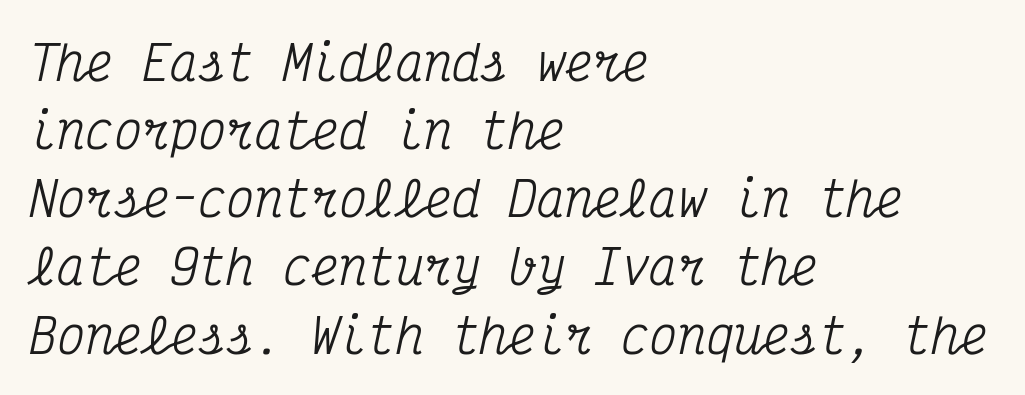
{"serif": "yes", "italic": "yes", "lean": "right", "slant_degrees": 12, "width": "condensed", "stroke_contrast": "medium", "x_height": "medium", "monospaced": "yes", "underline": "no", "align": "left", "line_spacing": "normal", "line_spacing_ratio": 1.45, "letter_spacing": "normal", "letter_spacing_em": 0.0, "glyph_px": 47}
